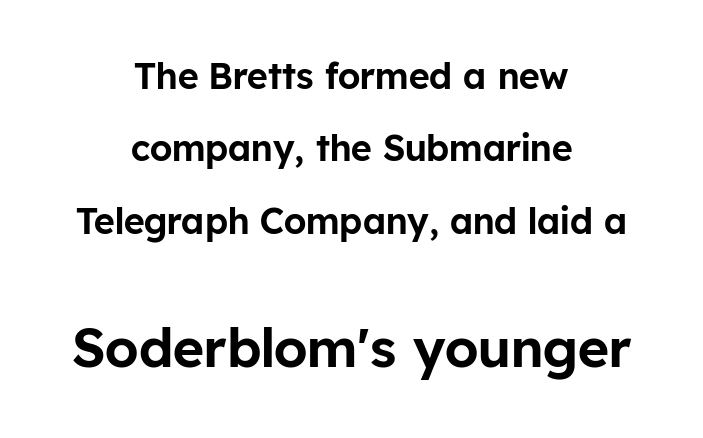
{"serif": "no", "italic": "no", "width": "normal", "stroke_contrast": "low", "x_height": "medium", "monospaced": "no", "underline": "no", "align": "center", "line_spacing": "loose", "line_spacing_ratio": 2.01, "letter_spacing": "normal", "letter_spacing_em": 0.0, "larger_block": "second", "size_ratio": 1.5, "glyph_px": 54}
